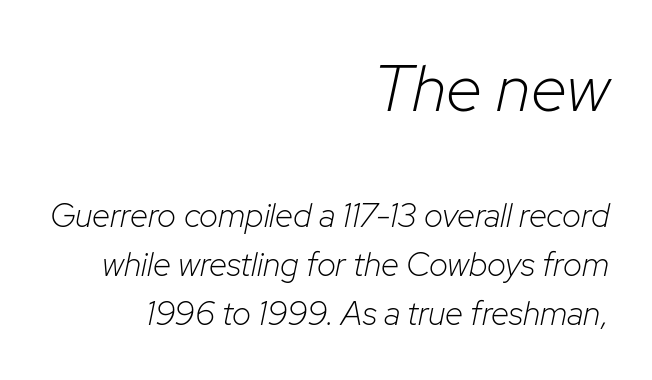
Each letter keeps its own natural width here, so spacing adapts to shape. If you drew a ruler down the right edge, every line would touch it. The typography opts for an oblique posture over an upright one. Has an underline been added? It has not. Honestly, the letter spacing is just normal — you wouldn't notice it.
